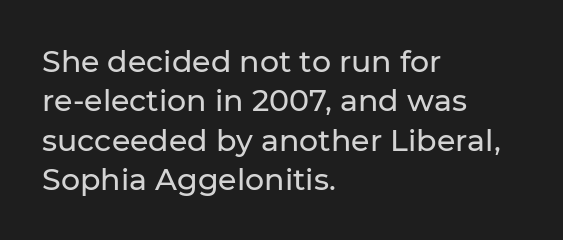
Letters rest on an invisible, unmarked baseline. Baseline-to-baseline distance is the conventional proportion of letter height. Nothing sits at the stroke ends, so this counts as sans-serif. How are the letters spaced? Ordinarily, with no added tracking.
